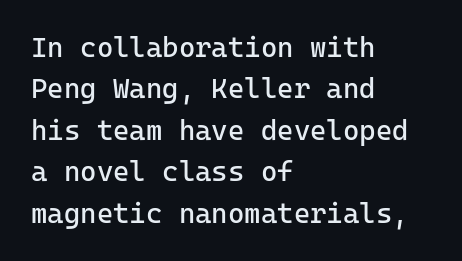
{"serif": "no", "italic": "no", "bold": "no", "weight": "regular", "width": "normal", "stroke_contrast": "low", "x_height": "medium", "monospaced": "yes", "underline": "no", "align": "left", "line_spacing": "normal", "line_spacing_ratio": 1.48, "letter_spacing": "normal", "letter_spacing_em": 0.0, "glyph_px": 28}
